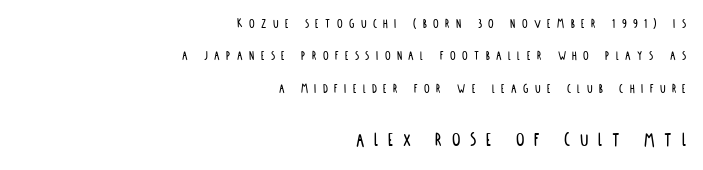
Q: Is the text italic (slanted)? A: No, it is upright.
Q: Is the text underlined? A: No.
Q: How is the paragraph aligned? A: Right-aligned.
Q: Is the spacing between letters normal or unusually wide? A: Unusually wide.
Q: Is the spacing between lines tight, normal or loose? A: Loose.
Q: Which block of text is set in a larger size, the first (top) or the second (bottom)? A: The second (bottom) one.
